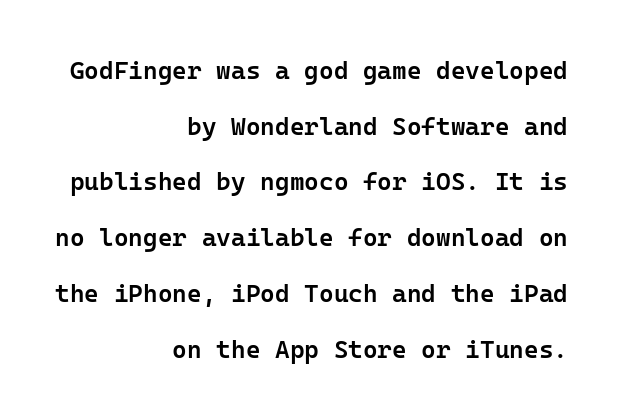
These lines carry some extra weight — a demibold, not a full bold. Only glyphs here, with clear space below each row. Summary of vertical rhythm: relaxed, with wide interline spacing. Letter spacing: default.
